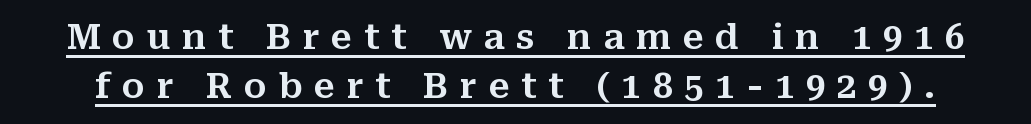
{"serif": "yes", "italic": "no", "width": "normal", "stroke_contrast": "medium", "x_height": "medium", "monospaced": "no", "underline": "yes", "line_spacing": "normal", "line_spacing_ratio": 1.41, "letter_spacing": "wide", "letter_spacing_em": 0.33, "glyph_px": 35}
